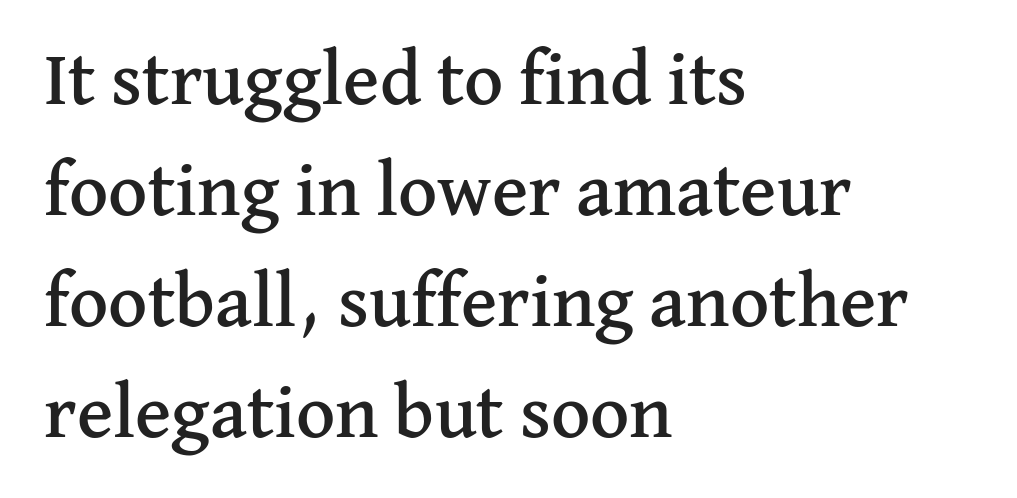
These lines were composed using upright roman letters. This block has exactly the height ordinary leading produces. The type family on display is of the serif kind. A bare baseline throughout the passage. Line beginnings align vertically; line endings do not.
